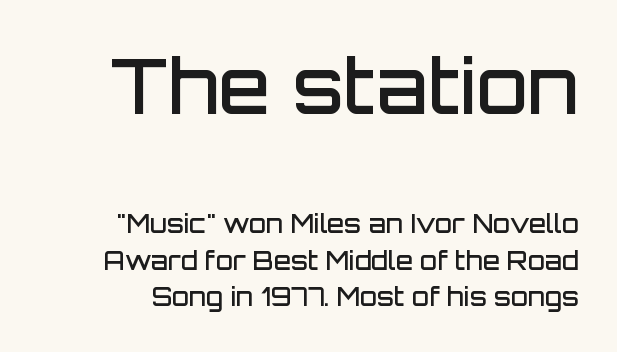
Q: Is the text bold? A: Semi-bold.
Q: Is the text italic (slanted)? A: No, it is upright.
Q: Is the typeface a serif or a sans-serif typeface? A: Sans-serif.
Q: Is the text underlined? A: No.
Q: Is the spacing between letters normal or unusually wide? A: Normal.
Q: Is the spacing between lines tight, normal or loose? A: Normal.
Q: Which block of text is set in a larger size, the first (top) or the second (bottom)? A: The first (top) one.
Q: Width (condensed, normal, or wide)? A: Normal.
Q: Stroke contrast? A: Low.
Q: x-height? A: Large.
Q: Monospaced? A: No.
